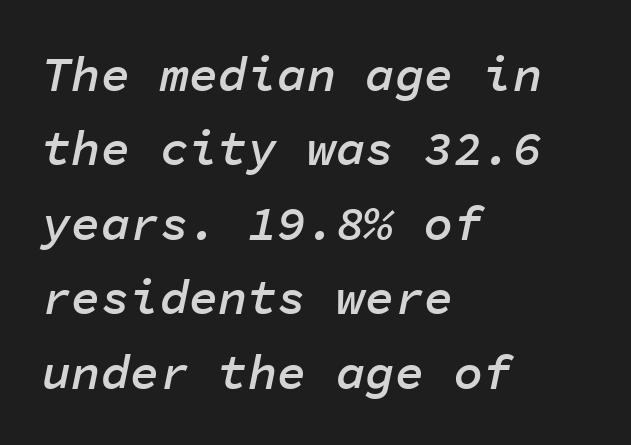
Q: Is the text bold? A: Semi-bold.
Q: Is the text italic (slanted)? A: Yes, it leans right by about 11 degrees.
Q: Is the text underlined? A: No.
Q: How is the paragraph aligned? A: Left-aligned.
Q: Is the spacing between letters normal or unusually wide? A: Normal.
Q: Is the spacing between lines tight, normal or loose? A: Normal.
Q: Width (condensed, normal, or wide)? A: Normal.
Q: Stroke contrast? A: Low.
Q: x-height? A: Medium.
Q: Monospaced? A: Yes.
